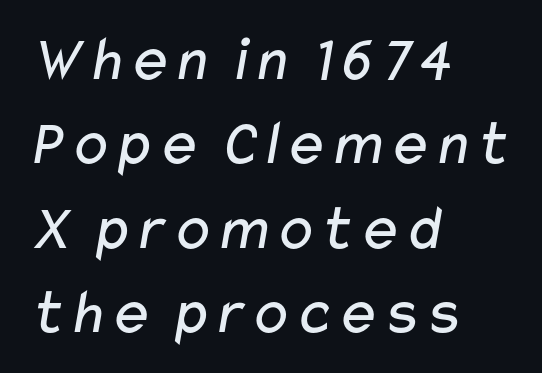
{"serif": "no", "bold": "no", "weight": "regular", "width": "wide", "stroke_contrast": "low", "x_height": "medium", "monospaced": "no", "underline": "no", "align": "left", "line_spacing": "normal", "line_spacing_ratio": 1.3, "letter_spacing": "normal", "letter_spacing_em": 0.0, "glyph_px": 65}
